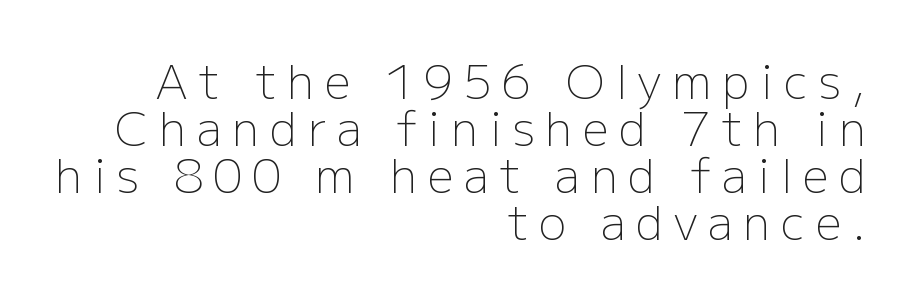
{"serif": "no", "italic": "no", "bold": "no", "weight": "light", "width": "normal", "stroke_contrast": "low", "x_height": "medium", "monospaced": "no", "underline": "no", "align": "right", "line_spacing": "tight", "line_spacing_ratio": 1.02, "letter_spacing": "wide", "letter_spacing_em": 0.23, "glyph_px": 46}
